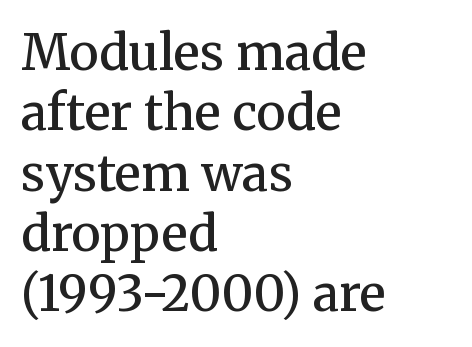
The image shows 49 px semibold serif type, upright; set left-aligned, line spacing 1.23x, normal letter spacing, not underlined; medium stroke contrast and a medium x-height.
